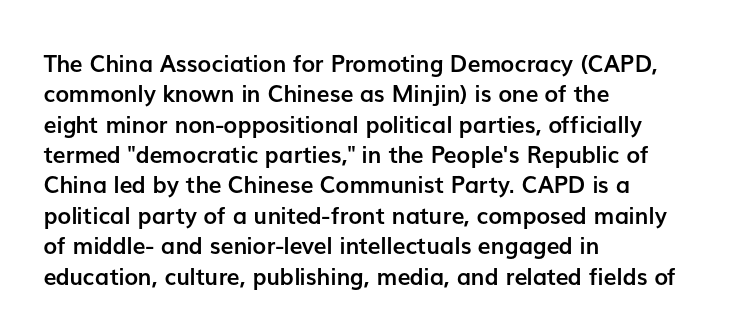
{"italic": "no", "bold": "yes", "underline": "no", "align": "left", "line_spacing": "normal", "line_spacing_ratio": 1.32, "letter_spacing": "normal", "letter_spacing_em": 0.0, "glyph_px": 23}
